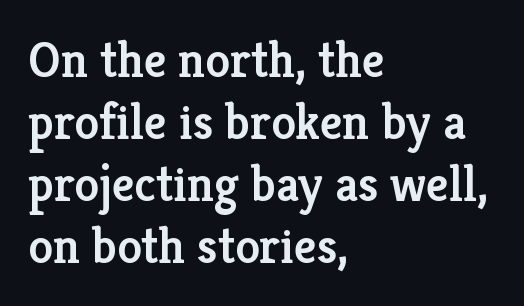
The image shows 50 px semibold serif type, upright; set left-aligned, line spacing 1.24x, normal letter spacing, not underlined; low stroke contrast and a medium x-height.
